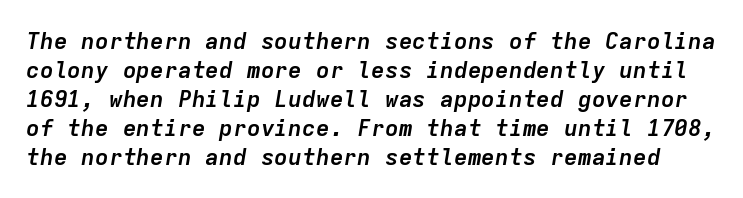
Q: Is the text bold? A: Yes.
Q: Is the text italic (slanted)? A: Yes, it leans right by about 9 degrees.
Q: Is the text underlined? A: No.
Q: Is the spacing between letters normal or unusually wide? A: Normal.
Q: Is the spacing between lines tight, normal or loose? A: Normal.
